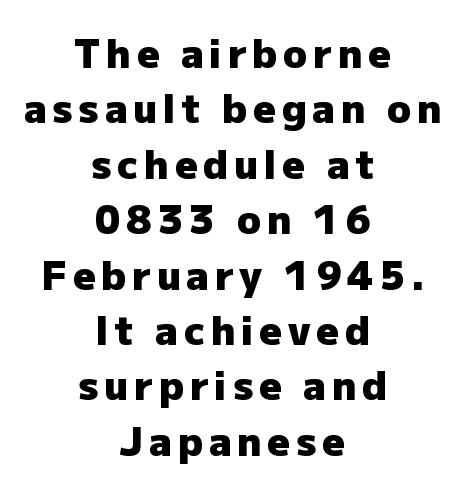
This sample keeps an unexceptional amount of space between lines. The rag falls on both sides of this text block equally. The specimen reads as upright at a glance. The strip under each line holds only bare page.
